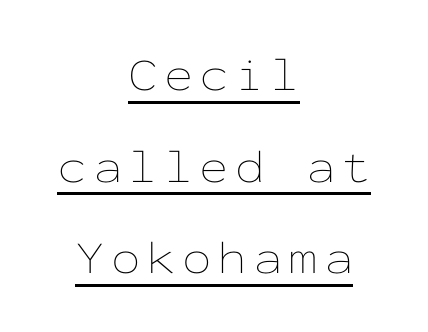
These characters rest on top of a visible drawn line. Think standard paragraph weight, or any step lighter than that. Line spacing here is loose. These lines were composed using upright roman letters.
